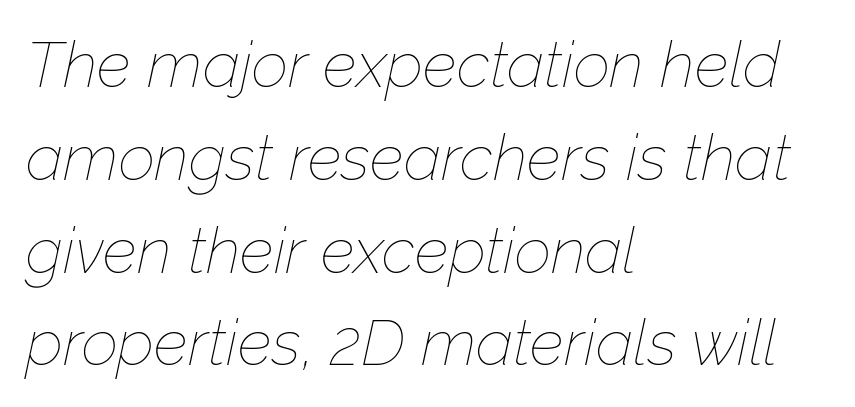
The image shows 64 px thin type, italic (leaning right); set left-aligned, normal line spacing (1.45x), normal letter spacing, not underlined; low stroke contrast and a medium x-height.
